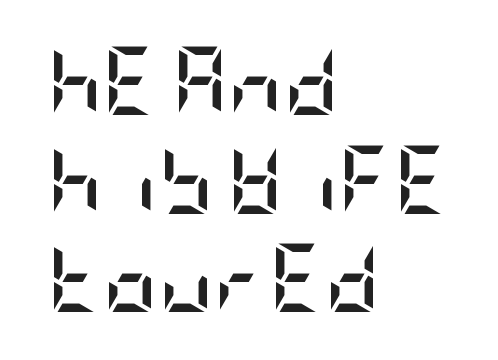
{"serif": "no", "italic": "no", "bold": "yes", "weight": "semibold", "width": "condensed", "stroke_contrast": "low", "x_height": "large", "underline": "no", "align": "left", "line_spacing": "normal", "line_spacing_ratio": 1.45, "letter_spacing": "normal", "letter_spacing_em": 0.0, "glyph_px": 68}
